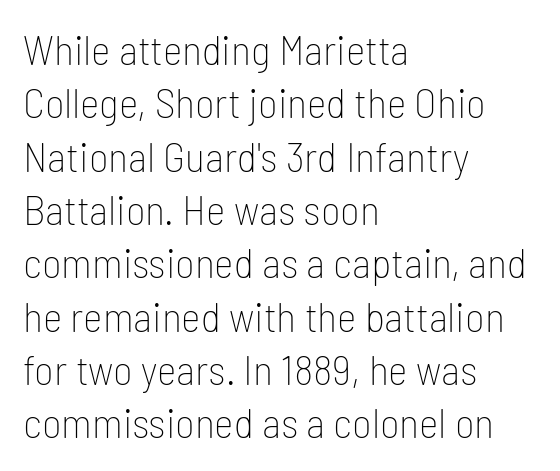
Q: Is the text bold? A: No.
Q: Is the text italic (slanted)? A: No, it is upright.
Q: Is the typeface a serif or a sans-serif typeface? A: Sans-serif.
Q: Is the text underlined? A: No.
Q: How is the paragraph aligned? A: Left-aligned.
Q: Is the spacing between letters normal or unusually wide? A: Normal.
Q: Is the spacing between lines tight, normal or loose? A: Normal.
Q: Width (condensed, normal, or wide)? A: Condensed.
Q: Stroke contrast? A: Low.
Q: x-height? A: Medium.
Q: Monospaced? A: No.
